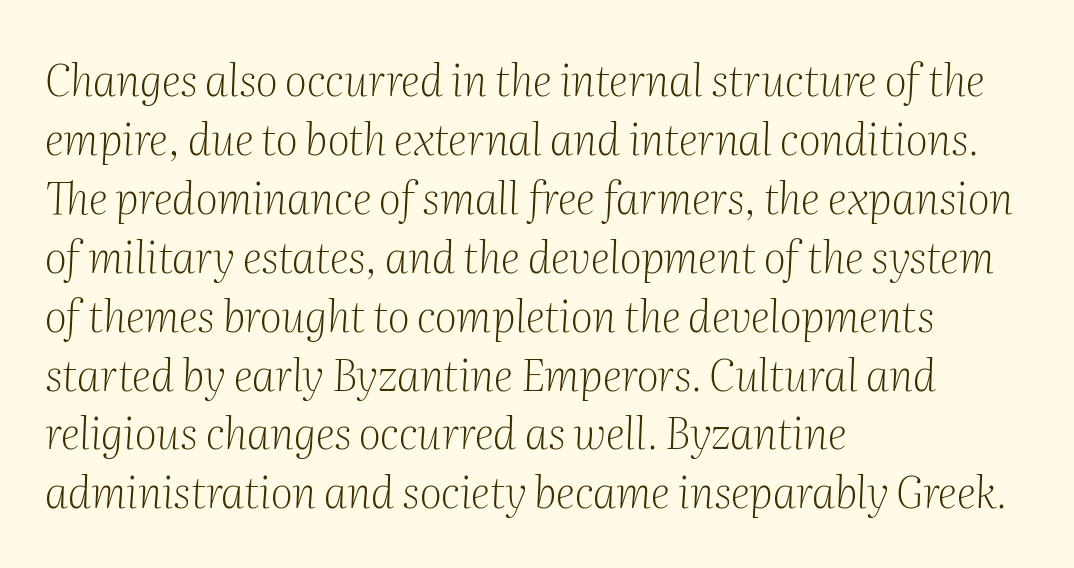
This sample uses plain, unmodified letter spacing. The letterforms sit at book weight or below. A serif font was chosen for this passage. Unmarked baselines from the first word to the last. Do the characters align in a grid? No, the font is proportional. Each line starts at the same left margin while the right side varies.
